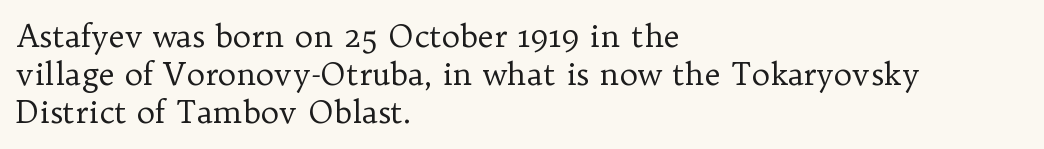
Heft: none added — not bold. The tracking reads as untouched default to a designer's eye. A bare baseline throughout the passage. This sample has the flowing, uneven cadence of proportional lettering.
